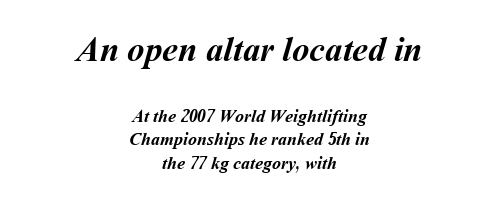
Q: Is the text bold? A: Yes.
Q: Is the text underlined? A: No.
Q: How is the paragraph aligned? A: Centered.
Q: Is the spacing between letters normal or unusually wide? A: Normal.
Q: Is the spacing between lines tight, normal or loose? A: Normal.
Q: Which block of text is set in a larger size, the first (top) or the second (bottom)? A: The first (top) one.
Q: Width (condensed, normal, or wide)? A: Normal.
Q: Stroke contrast? A: Medium.
Q: x-height? A: Medium.
Q: Monospaced? A: No.
